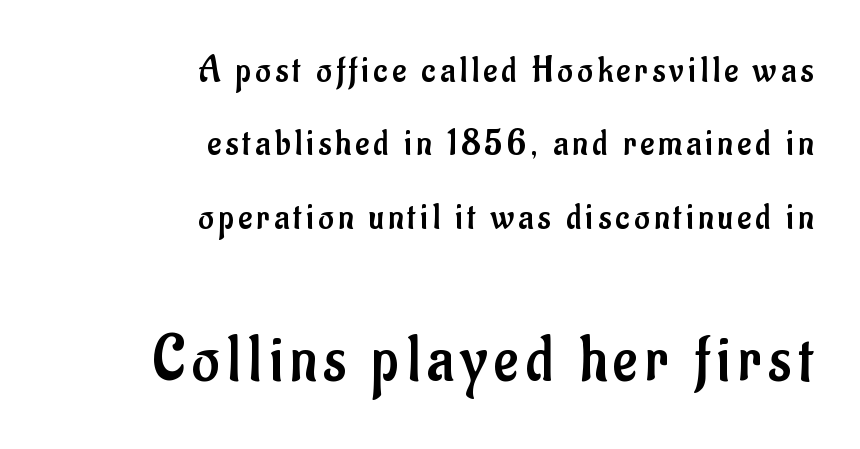
{"serif": "no", "italic": "no", "bold": "no", "weight": "regular", "width": "condensed", "stroke_contrast": "low", "x_height": "small", "monospaced": "no", "underline": "no", "align": "right", "line_spacing": "loose", "line_spacing_ratio": 1.93, "larger_block": "second", "size_ratio": 1.74, "glyph_px": 66}
